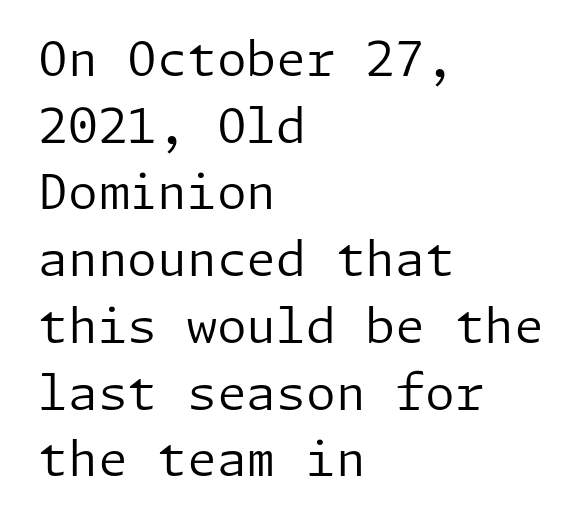
{"serif": "no", "italic": "no", "bold": "no", "weight": "regular", "width": "normal", "stroke_contrast": "low", "x_height": "medium", "underline": "no", "align": "left", "line_spacing": "normal", "line_spacing_ratio": 1.39, "letter_spacing": "normal", "letter_spacing_em": 0.0, "glyph_px": 48}
